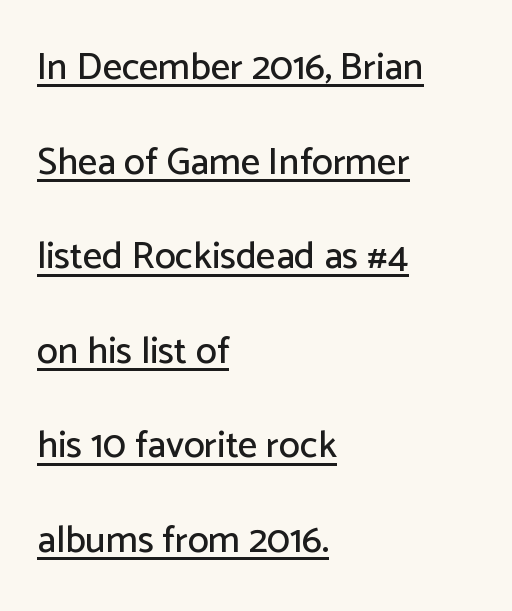
The image shows 38 px sans-serif type, upright; set left-aligned, loose line spacing (2.49x), normal letter spacing, underlined; low stroke contrast and a medium x-height.
